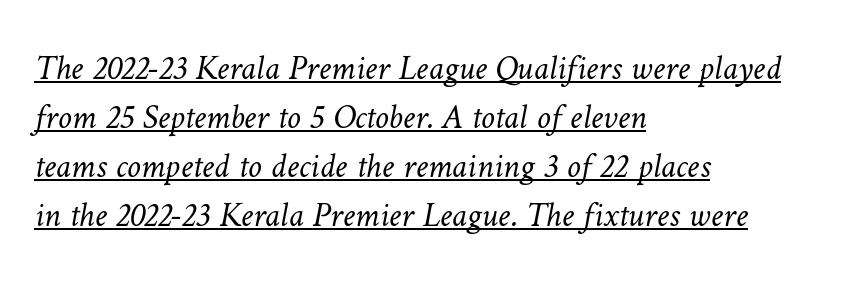
Q: Is the text bold? A: No.
Q: Is the text underlined? A: Yes.
Q: How is the paragraph aligned? A: Left-aligned.
Q: Is the spacing between letters normal or unusually wide? A: Normal.
Q: Is the spacing between lines tight, normal or loose? A: Normal.
Q: Width (condensed, normal, or wide)? A: Normal.
Q: Stroke contrast? A: Low.
Q: x-height? A: Medium.
Q: Monospaced? A: No.
